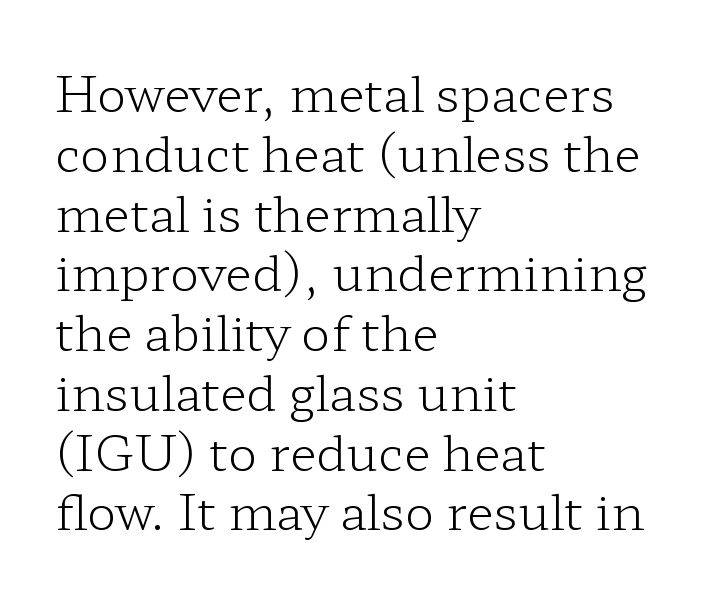
The image shows 49 px light, wide serif type, upright; set left-aligned, line spacing 1.22x, normal letter spacing, not underlined; low stroke contrast and a medium x-height.
